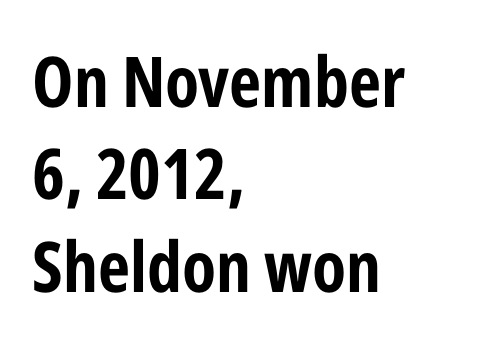
Q: Is the text italic (slanted)? A: No, it is upright.
Q: Is the typeface a serif or a sans-serif typeface? A: Sans-serif.
Q: Is the text underlined? A: No.
Q: How is the paragraph aligned? A: Left-aligned.
Q: Is the spacing between letters normal or unusually wide? A: Normal.
Q: Is the spacing between lines tight, normal or loose? A: Normal.
Q: Width (condensed, normal, or wide)? A: Condensed.
Q: Stroke contrast? A: Low.
Q: x-height? A: Medium.
Q: Monospaced? A: No.
